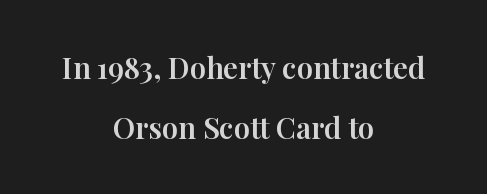
Line starts and ends both wander, symmetrically. There is no visible air inserted between adjacent glyphs. The passage shown is not underscored anywhere. Note the varied advance widths — an 'i' is clearly narrower than an 'm'.
